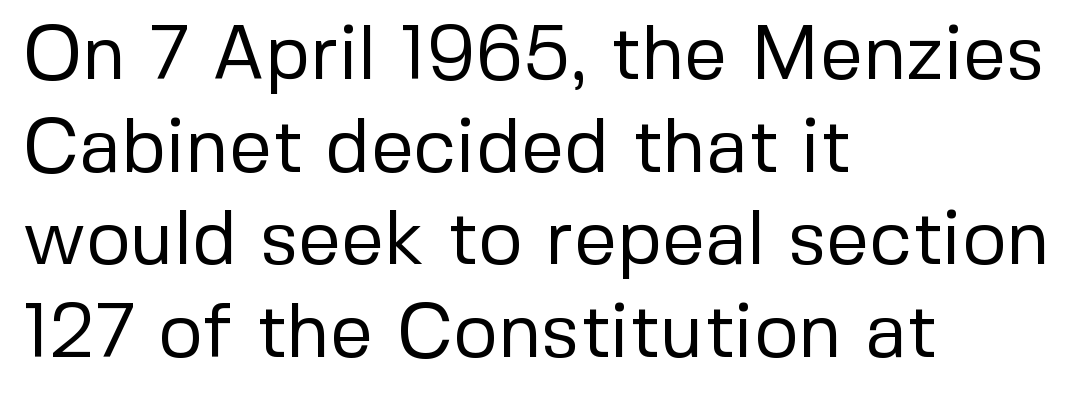
Q: Is the text bold? A: No.
Q: Is the text italic (slanted)? A: No, it is upright.
Q: Is the typeface a serif or a sans-serif typeface? A: Sans-serif.
Q: Is the text underlined? A: No.
Q: How is the paragraph aligned? A: Left-aligned.
Q: Is the spacing between letters normal or unusually wide? A: Normal.
Q: Width (condensed, normal, or wide)? A: Normal.
Q: Stroke contrast? A: Low.
Q: x-height? A: Medium.
Q: Monospaced? A: No.
